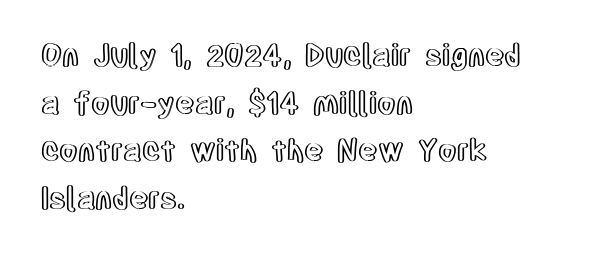
Italic? Not at all — the glyphs are vertical. Varying glyph widths throughout — classic text-font behaviour. Is there much room between lines? A standard amount, neither cramped nor airy. Honestly, there is no underline to notice here at all.
